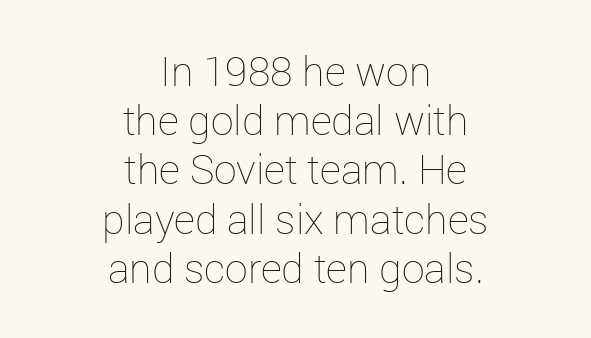
Is this a heavy cut? Hardly; it is regular or lighter. Each word holds together tightly as a unit, with standard inter-letter gaps. Is there any slant? The stems are plumb. These lines are rendered in a variable-pitch font.
